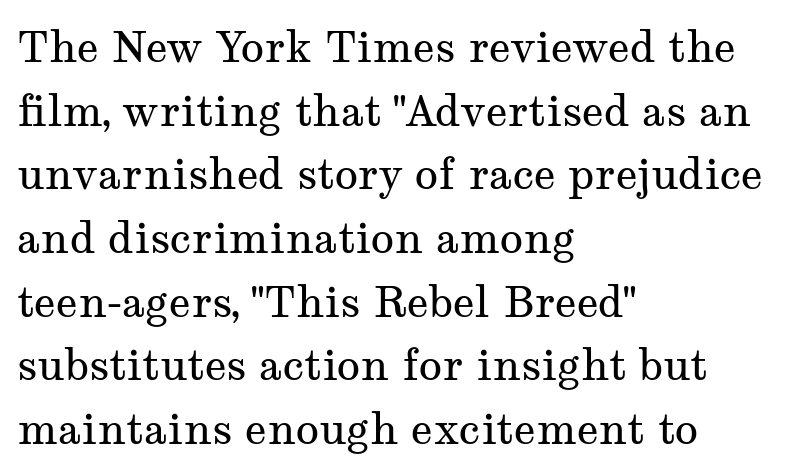
The image shows 43 px regular-weight, wide serif type, upright; set left-aligned, normal line spacing (1.48x), normal letter spacing, not underlined; medium stroke contrast and a medium x-height.
